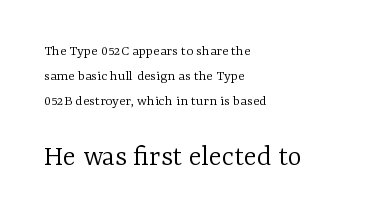
{"serif": "yes", "italic": "no", "bold": "no", "weight": "light", "width": "normal", "stroke_contrast": "low", "x_height": "medium", "monospaced": "no", "underline": "no", "align": "left", "line_spacing": "normal", "line_spacing_ratio": 1.66, "letter_spacing": "normal", "letter_spacing_em": 0.0, "larger_block": "second", "size_ratio": 2.0, "glyph_px": 30}
